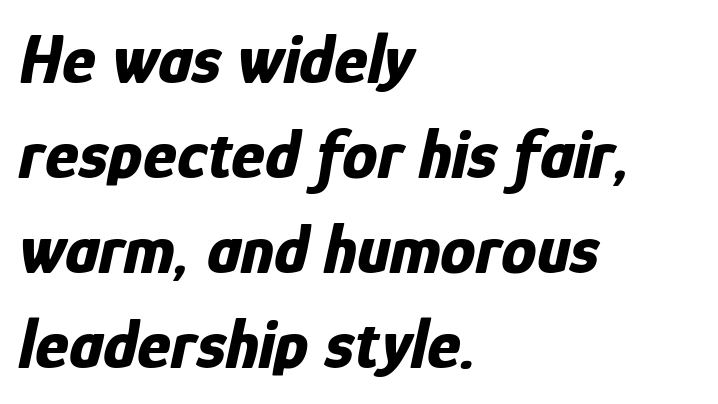
Q: Is the text bold? A: Yes.
Q: Is the text italic (slanted)? A: Yes, it leans right by about 12 degrees.
Q: Is the text underlined? A: No.
Q: How is the paragraph aligned? A: Left-aligned.
Q: Is the spacing between letters normal or unusually wide? A: Normal.
Q: Is the spacing between lines tight, normal or loose? A: Normal.
Q: Width (condensed, normal, or wide)? A: Condensed.
Q: Stroke contrast? A: Low.
Q: x-height? A: Medium.
Q: Monospaced? A: No.
